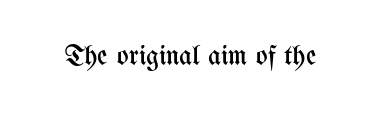
Q: Is the text bold? A: No.
Q: Is the text italic (slanted)? A: No, it is upright.
Q: Is the text underlined? A: No.
Q: Is the spacing between letters normal or unusually wide? A: Normal.
Q: Width (condensed, normal, or wide)? A: Condensed.
Q: Stroke contrast? A: Medium.
Q: x-height? A: Medium.
Q: Monospaced? A: No.
